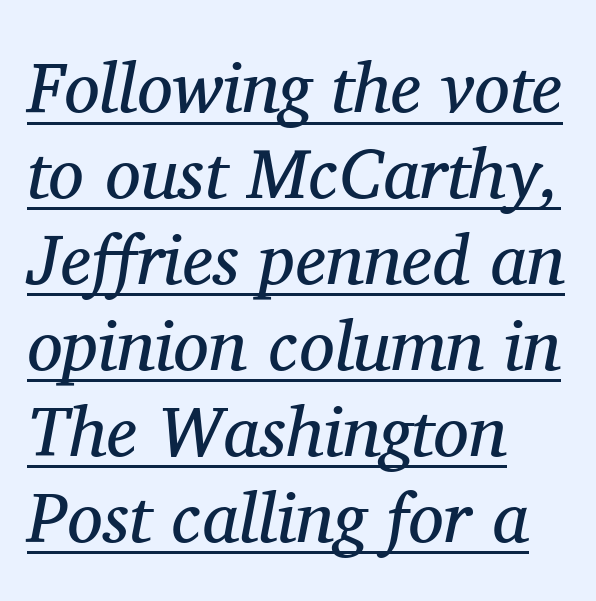
Q: Is the text bold? A: No.
Q: Is the text italic (slanted)? A: Yes, it leans right by about 11 degrees.
Q: Is the typeface a serif or a sans-serif typeface? A: Serif.
Q: Is the text underlined? A: Yes.
Q: How is the paragraph aligned? A: Left-aligned.
Q: Is the spacing between letters normal or unusually wide? A: Normal.
Q: Width (condensed, normal, or wide)? A: Normal.
Q: Stroke contrast? A: Medium.
Q: x-height? A: Medium.
Q: Monospaced? A: No.
